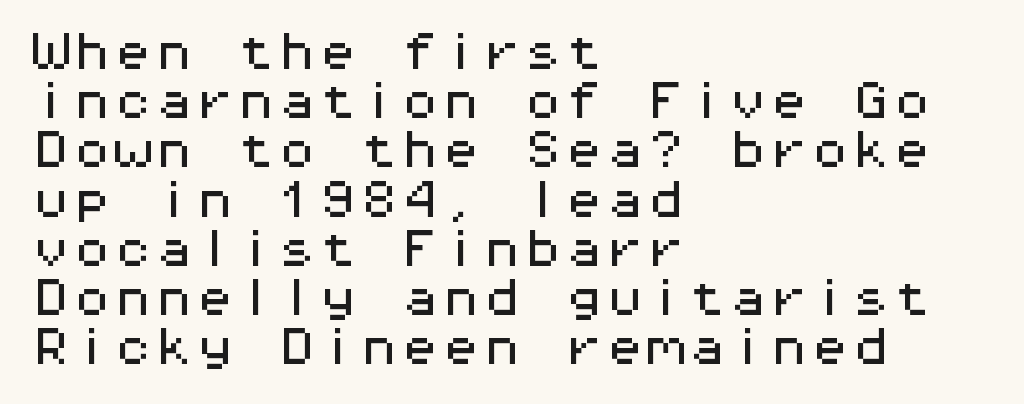
The image shows 41 px wide sans-serif type, upright, monospaced; set left-aligned, line spacing 1.2x, normal letter spacing, not underlined; medium stroke contrast and a medium x-height.
